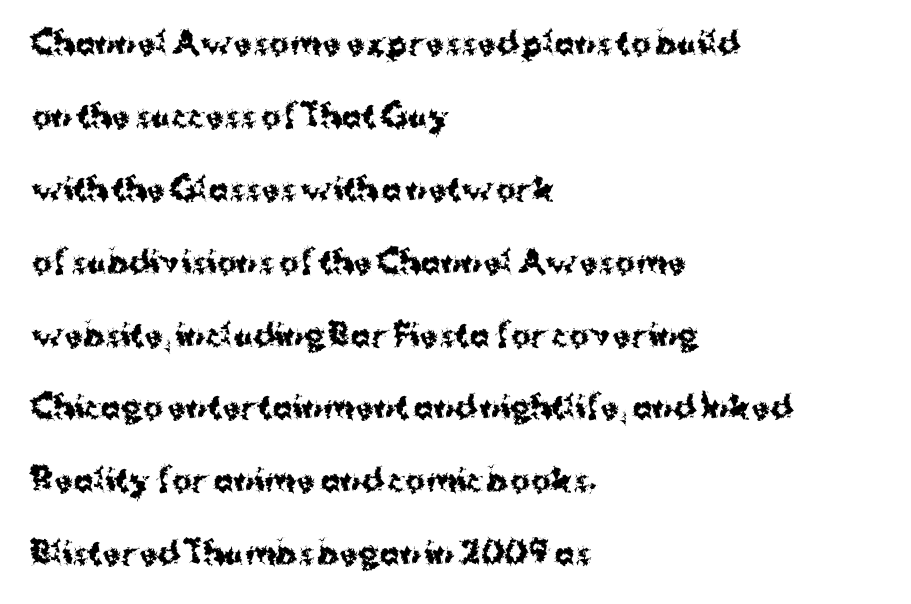
Q: Is the text bold? A: Yes.
Q: Is the text italic (slanted)? A: No, it is upright.
Q: Is the typeface a serif or a sans-serif typeface? A: Sans-serif.
Q: Is the text underlined? A: No.
Q: How is the paragraph aligned? A: Left-aligned.
Q: Is the spacing between letters normal or unusually wide? A: Normal.
Q: Is the spacing between lines tight, normal or loose? A: Loose.
Q: Width (condensed, normal, or wide)? A: Normal.
Q: Stroke contrast? A: Medium.
Q: x-height? A: Medium.
Q: Monospaced? A: No.
